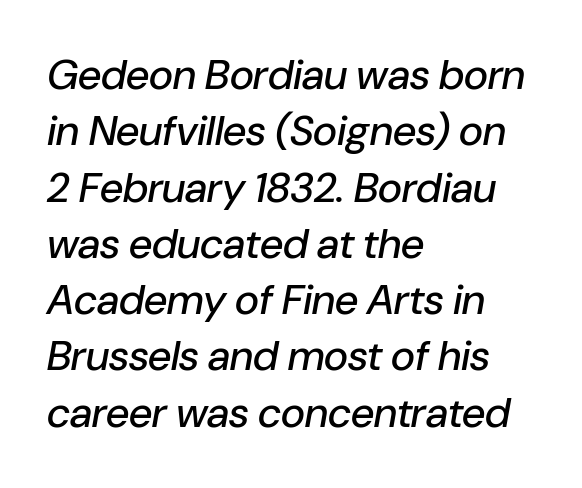
{"italic": "yes", "lean": "right", "slant_degrees": 10, "width": "normal", "stroke_contrast": "low", "x_height": "medium", "monospaced": "no", "underline": "no", "align": "left", "line_spacing": "normal", "line_spacing_ratio": 1.34, "letter_spacing": "normal", "letter_spacing_em": 0.0, "glyph_px": 42}
